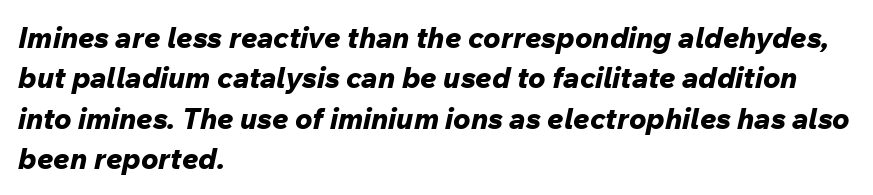
Underlining? Definitely not there. Honestly, the row spacing looks completely unremarkable. The rendering keeps characters at their native spacing. The specimen reads as italic at a glance. The paragraph has a hard left edge and a soft right edge. You could not count columns in this text — the font is proportionally spaced.
